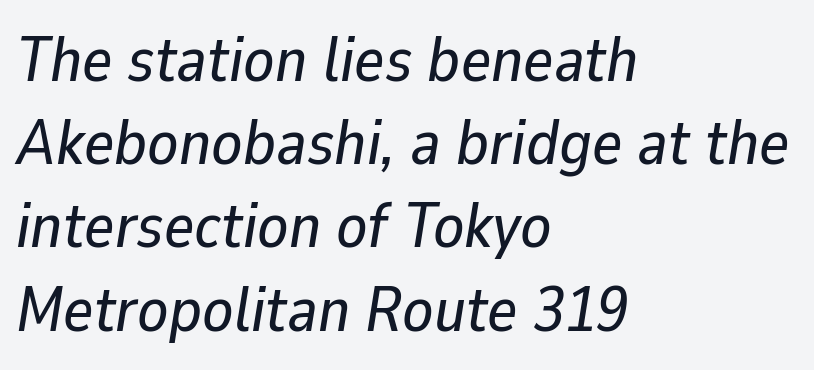
Q: Is the text italic (slanted)? A: Yes, it leans right by about 9 degrees.
Q: Is the text underlined? A: No.
Q: How is the paragraph aligned? A: Left-aligned.
Q: Is the spacing between letters normal or unusually wide? A: Normal.
Q: Is the spacing between lines tight, normal or loose? A: Normal.
Q: Width (condensed, normal, or wide)? A: Normal.
Q: Stroke contrast? A: Low.
Q: x-height? A: Medium.
Q: Monospaced? A: No.
